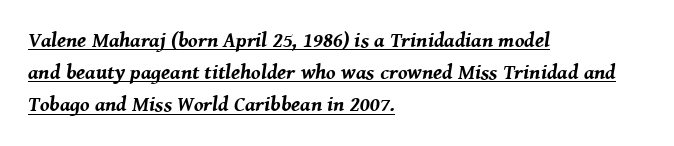
{"italic": "yes", "lean": "right", "slant_degrees": 8, "bold": "yes", "underline": "yes", "align": "left", "line_spacing": "normal", "line_spacing_ratio": 1.53, "letter_spacing": "normal", "letter_spacing_em": 0.0, "glyph_px": 21}
